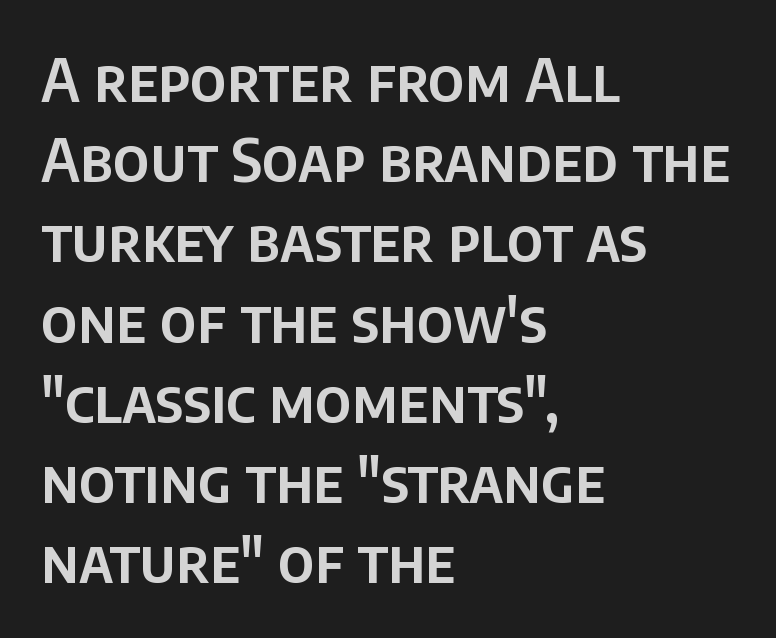
The image shows 59 px sans-serif type, upright; set left-aligned, normal line spacing (1.36x), normal letter spacing, not underlined; low stroke contrast and a large x-height.
